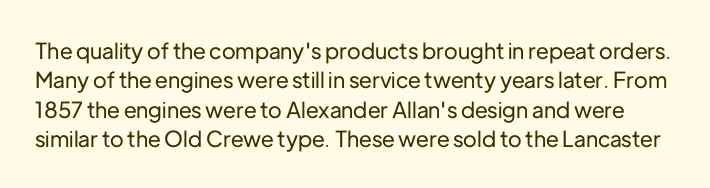
Caption: standard tracking, unaltered. Every stem runs plumb, perpendicular to the baseline. The block of text has a typical density, with ordinary space between rows. Underline: absent.
